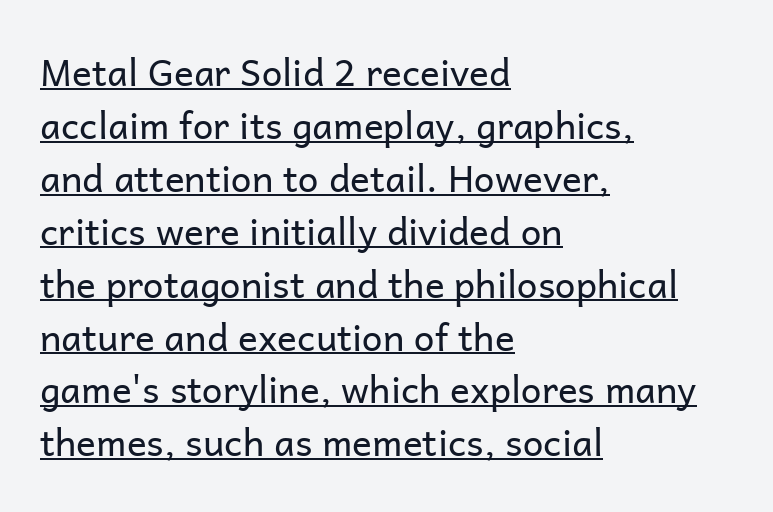
{"serif": "no", "italic": "no", "bold": "no", "weight": "regular", "width": "normal", "stroke_contrast": "low", "x_height": "medium", "monospaced": "no", "underline": "yes", "align": "left", "line_spacing": "normal", "line_spacing_ratio": 1.43, "letter_spacing": "normal", "letter_spacing_em": 0.0, "glyph_px": 37}
